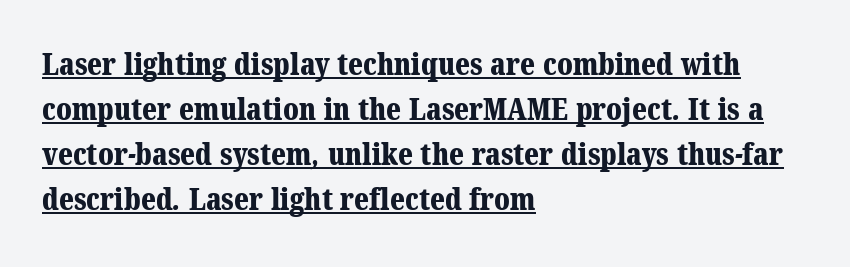
{"serif": "yes", "bold": "yes", "weight": "bold", "width": "normal", "stroke_contrast": "medium", "x_height": "medium", "monospaced": "no", "underline": "yes", "align": "left", "line_spacing": "normal", "line_spacing_ratio": 1.5, "letter_spacing": "normal", "letter_spacing_em": 0.0, "glyph_px": 30}
